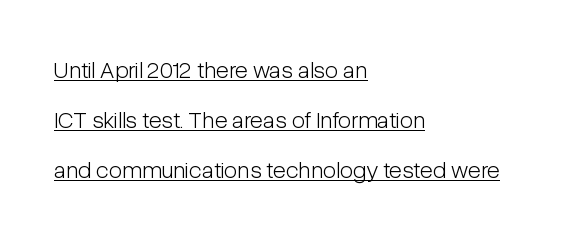
The image shows 24 px text type, upright; set left-aligned, loose line spacing (2.08x), normal letter spacing, underlined.
